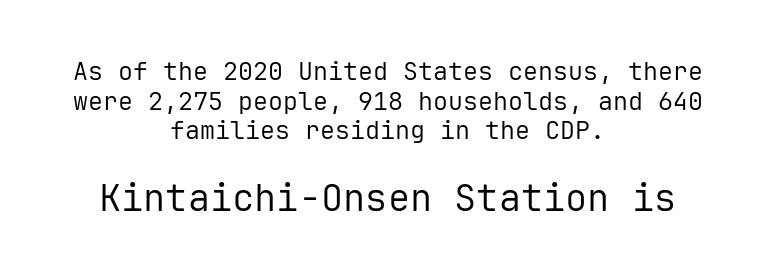
Q: Is the text bold? A: No.
Q: Is the text italic (slanted)? A: No, it is upright.
Q: Is the typeface a serif or a sans-serif typeface? A: Sans-serif.
Q: Is the text underlined? A: No.
Q: How is the paragraph aligned? A: Centered.
Q: Is the spacing between letters normal or unusually wide? A: Normal.
Q: Which block of text is set in a larger size, the first (top) or the second (bottom)? A: The second (bottom) one.
Q: Width (condensed, normal, or wide)? A: Normal.
Q: Stroke contrast? A: Low.
Q: x-height? A: Medium.
Q: Monospaced? A: Yes.
